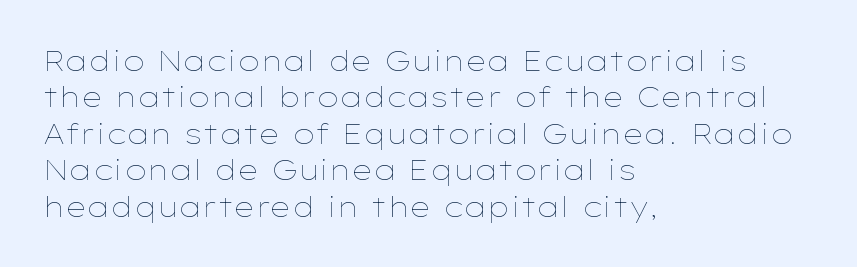
{"italic": "no", "bold": "no", "weight": "thin", "width": "wide", "stroke_contrast": "low", "x_height": "medium", "monospaced": "no", "underline": "no", "align": "left", "line_spacing": "normal", "line_spacing_ratio": 1.3, "letter_spacing": "normal", "letter_spacing_em": 0.0, "glyph_px": 28}
